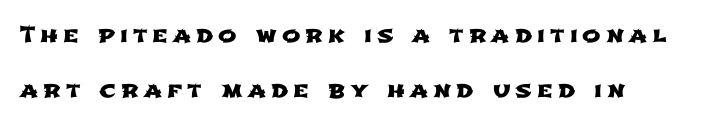
{"underline": "no", "line_spacing": "loose", "line_spacing_ratio": 2.49, "letter_spacing": "wide", "letter_spacing_em": 0.23, "glyph_px": 22}
